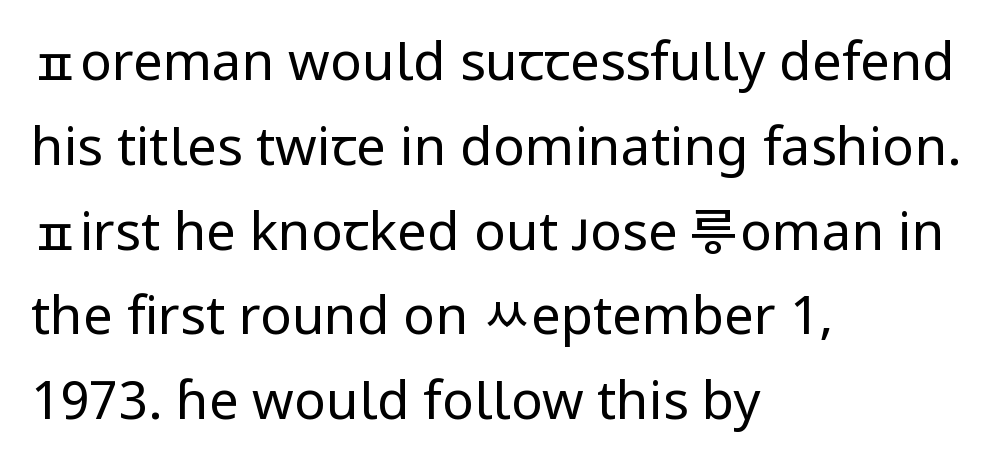
Q: Is the text bold? A: No.
Q: Is the text italic (slanted)? A: No, it is upright.
Q: Is the typeface a serif or a sans-serif typeface? A: Sans-serif.
Q: Is the text underlined? A: No.
Q: How is the paragraph aligned? A: Left-aligned.
Q: Is the spacing between letters normal or unusually wide? A: Normal.
Q: Is the spacing between lines tight, normal or loose? A: Normal.
Q: Width (condensed, normal, or wide)? A: Normal.
Q: Stroke contrast? A: Low.
Q: x-height? A: Medium.
Q: Monospaced? A: No.
